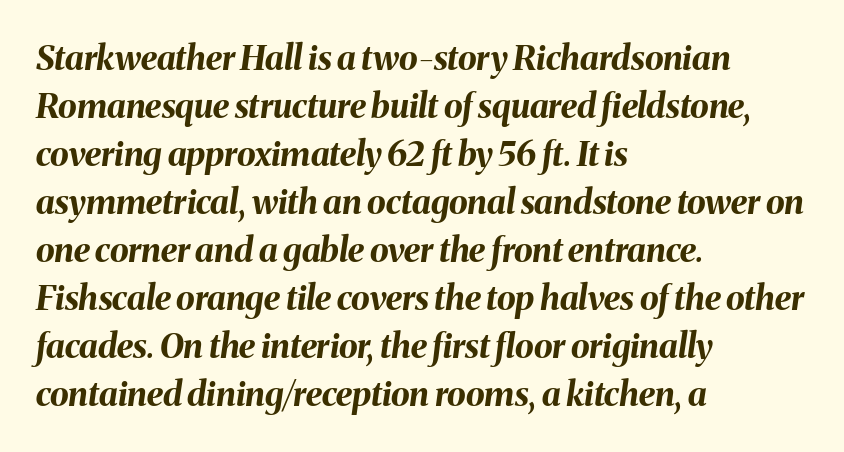
Glance below the letters and you will spot only blank space. Leading: standard. The tracking reads as untouched default to a designer's eye. The letters advance in unequal steps, a hallmark of proportional type.
